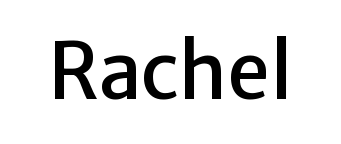
The image shows 77 px sans-serif type, upright; set normal letter spacing, not underlined; low stroke contrast and a medium x-height.
